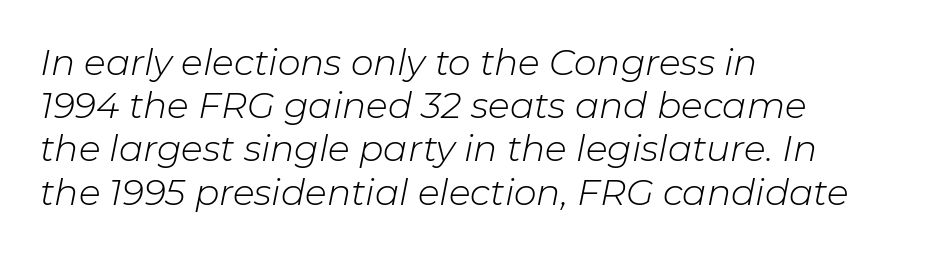
{"italic": "yes", "lean": "right", "slant_degrees": 11, "bold": "no", "weight": "light", "width": "normal", "stroke_contrast": "low", "x_height": "medium", "monospaced": "no", "underline": "no", "align": "left", "line_spacing_ratio": 1.2, "letter_spacing": "normal", "letter_spacing_em": 0.0, "glyph_px": 36}
